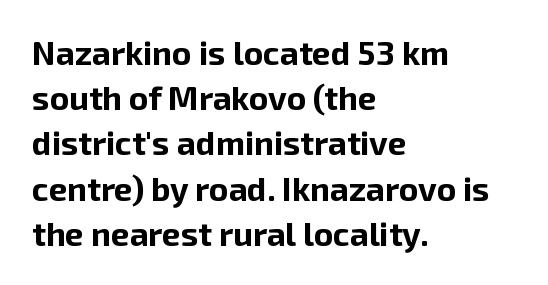
The image shows 33 px bold sans-serif type, upright; set left-aligned, normal line spacing (1.37x), normal letter spacing, not underlined; low stroke contrast and a medium x-height.
